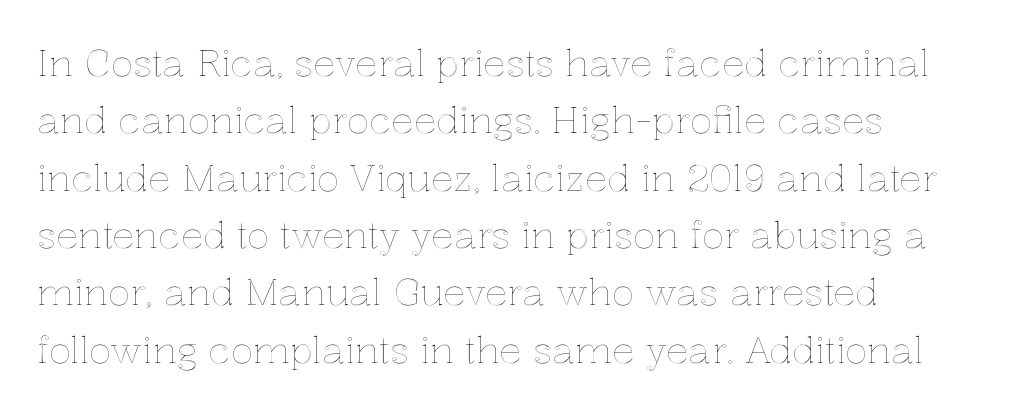
{"italic": "no", "width": "normal", "x_height": "medium", "monospaced": "no", "underline": "no", "align": "left", "line_spacing": "normal", "line_spacing_ratio": 1.55, "letter_spacing": "normal", "letter_spacing_em": 0.0, "glyph_px": 37}
